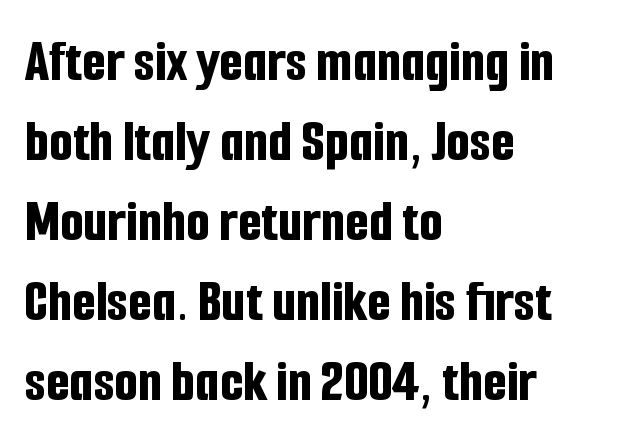
The image shows 61 px bold, condensed sans-serif type, upright; set left-aligned, normal line spacing (1.31x), normal letter spacing, not underlined; low stroke contrast and a medium x-height.
